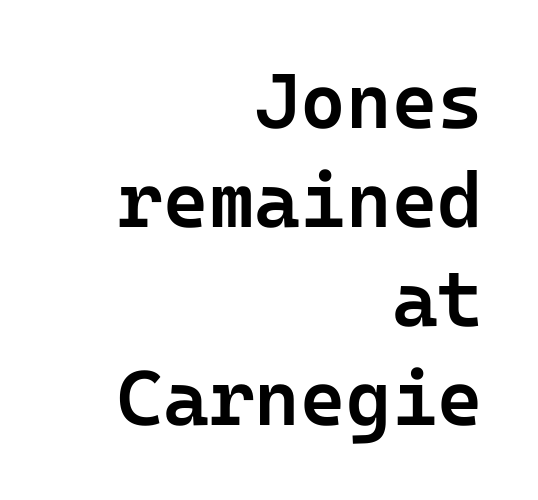
You could call the tracking neutral — neither tight nor loose. The passage shown is not underscored anywhere. Letterform terminals end flat and unadorned throughout the passage. The typography opts for an upright posture over an oblique one. Leading: standard. Casual observation: everything's shoved over to the right.
